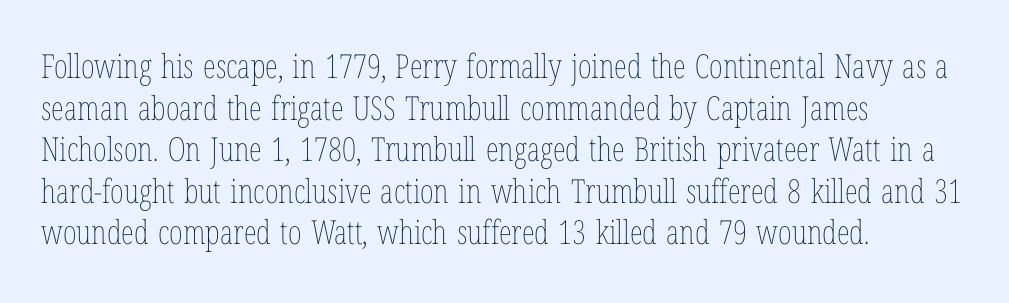
{"italic": "no", "bold": "no", "weight": "thin", "width": "condensed", "stroke_contrast": "low", "x_height": "medium", "monospaced": "no", "underline": "no", "align": "left", "line_spacing": "normal", "line_spacing_ratio": 1.26, "letter_spacing": "normal", "letter_spacing_em": 0.0, "glyph_px": 33}
